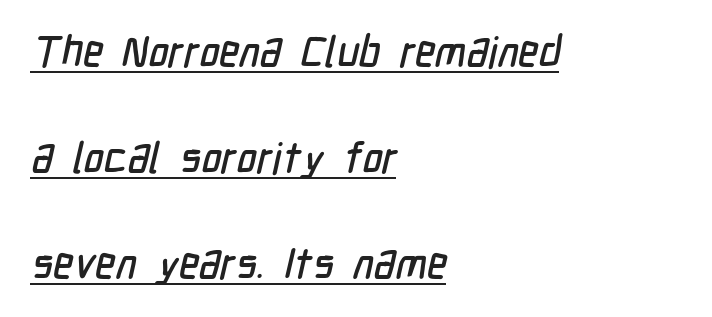
{"serif": "no", "width": "condensed", "stroke_contrast": "low", "x_height": "medium", "monospaced": "no", "underline": "yes", "align": "left", "line_spacing": "loose", "line_spacing_ratio": 2.47, "letter_spacing": "normal", "letter_spacing_em": 0.0, "glyph_px": 43}
